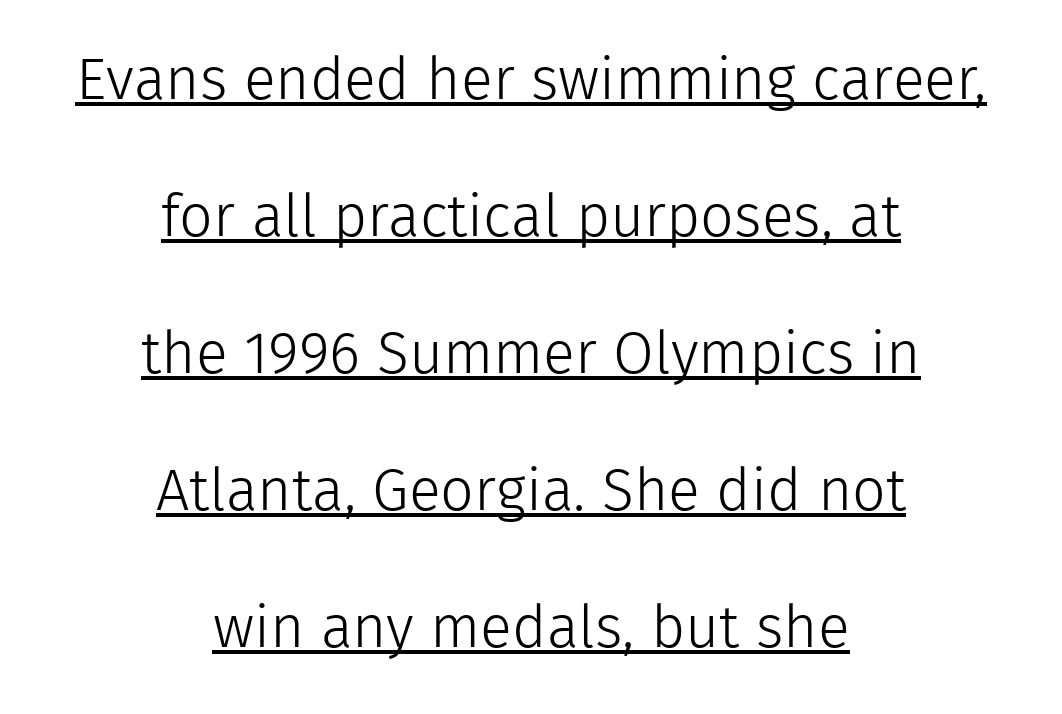
{"serif": "no", "italic": "no", "bold": "no", "weight": "light", "width": "normal", "x_height": "medium", "monospaced": "no", "underline": "yes", "align": "center", "line_spacing": "loose", "line_spacing_ratio": 2.32, "letter_spacing": "normal", "letter_spacing_em": 0.0, "glyph_px": 59}
